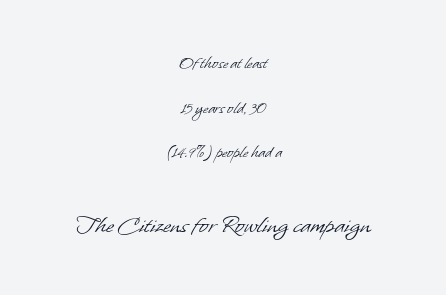
{"bold": "no", "underline": "no", "align": "center", "line_spacing": "loose", "line_spacing_ratio": 2.48, "letter_spacing": "normal", "letter_spacing_em": 0.0, "larger_block": "second", "size_ratio": 1.5, "glyph_px": 27}
